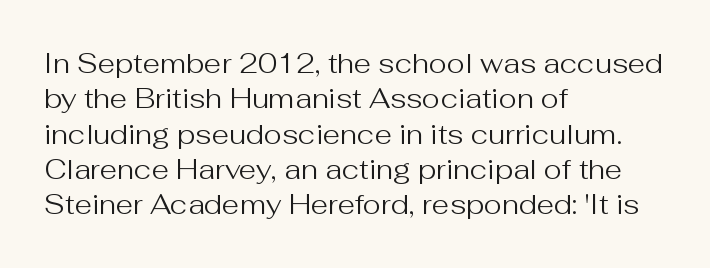
{"serif": "no", "italic": "no", "bold": "no", "weight": "regular", "width": "normal", "stroke_contrast": "medium", "x_height": "medium", "monospaced": "no", "underline": "no", "align": "left", "line_spacing": "normal", "line_spacing_ratio": 1.26, "letter_spacing": "normal", "letter_spacing_em": 0.0, "glyph_px": 28}
